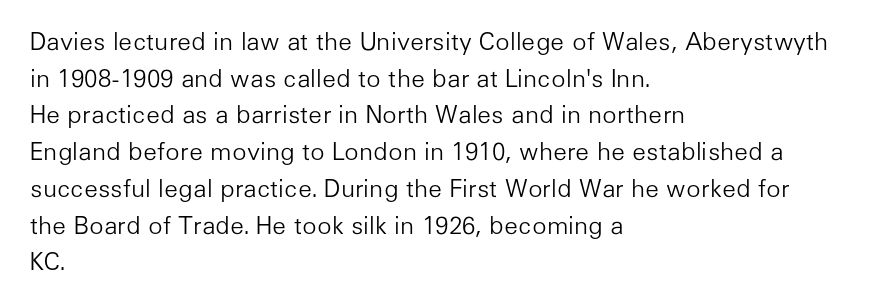
Q: Is the text bold? A: No.
Q: Is the text italic (slanted)? A: No, it is upright.
Q: Is the text underlined? A: No.
Q: How is the paragraph aligned? A: Left-aligned.
Q: Is the spacing between letters normal or unusually wide? A: Normal.
Q: Is the spacing between lines tight, normal or loose? A: Normal.
